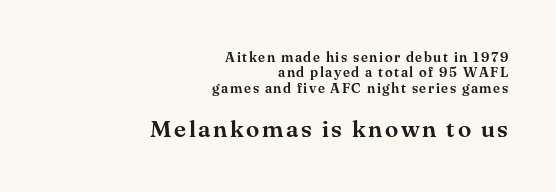
Each row of text sits above clean, open space. Look at the glyph heights: the lower group is clearly the bigger setting. Visually the block forms a straight wall on the right and a jagged coastline on the left. Style check: upright. Baseline-to-baseline distance is barely more than the letter height.
